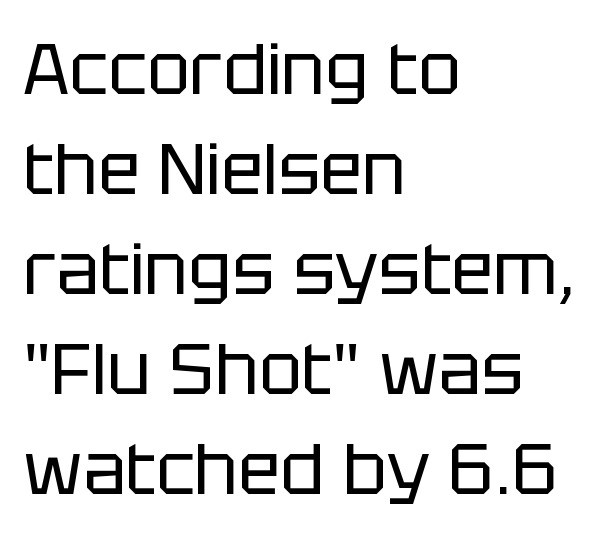
Letters have the restrained weight of plain body copy at most. Spacing verdict: proportional, widths tailored to each character. What's the leading like? Ordinary, nothing unusual. Typeset ragged right — the left edge is the straight one. In terms of letterspacing, this is plain default setting. Decoration check: the copy has no underline.
